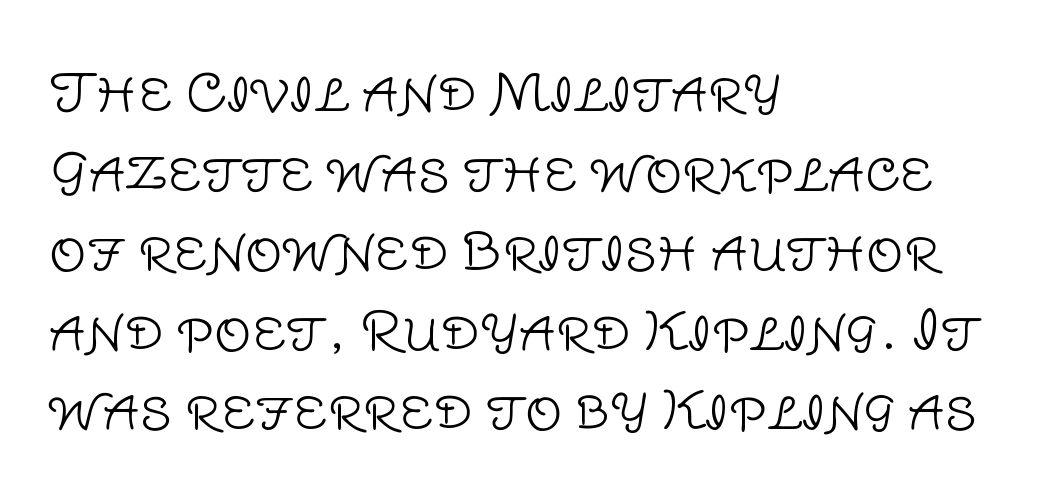
Q: Is the text bold? A: No.
Q: Is the text italic (slanted)? A: Yes.
Q: Is the typeface a serif or a sans-serif typeface? A: Sans-serif.
Q: Is the text underlined? A: No.
Q: How is the paragraph aligned? A: Left-aligned.
Q: Is the spacing between letters normal or unusually wide? A: Normal.
Q: Is the spacing between lines tight, normal or loose? A: Normal.
Q: Width (condensed, normal, or wide)? A: Normal.
Q: Stroke contrast? A: Low.
Q: x-height? A: Large.
Q: Monospaced? A: No.
